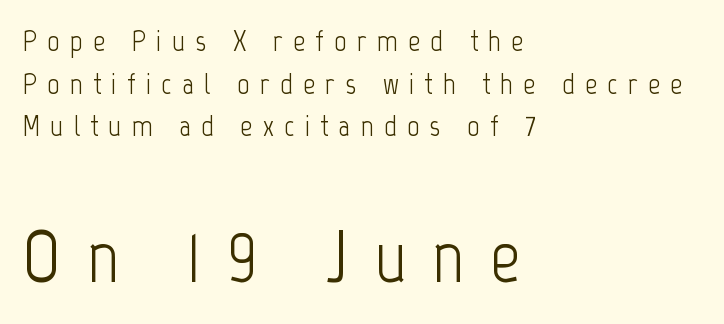
The horizontal fit of the characters is loose and conspicuously gappy. The typography opts for an upright posture over an oblique one. No chunkiness to these letters — they're not bold. Whoever set this chose a conventional vertical rhythm. The rendering uses natural spacing where letterforms have individual widths.
